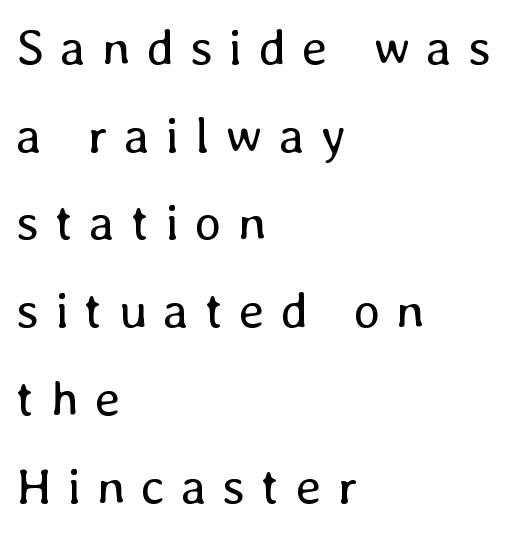
{"italic": "no", "bold": "no", "weight": "regular", "width": "normal", "stroke_contrast": "low", "x_height": "medium", "monospaced": "no", "underline": "no", "align": "left", "line_spacing_ratio": 1.72, "letter_spacing": "wide", "letter_spacing_em": 0.31, "glyph_px": 51}
